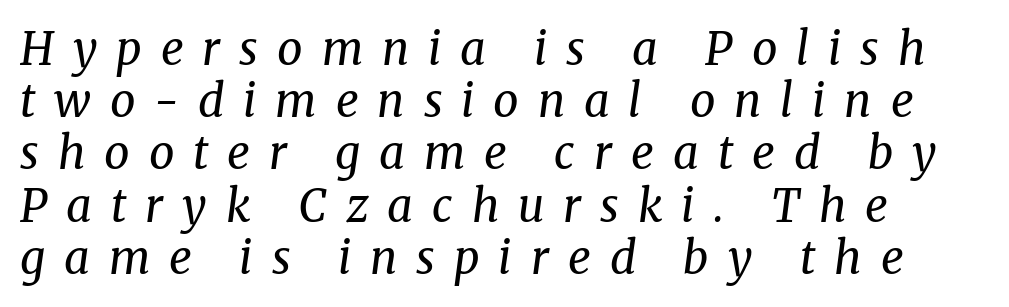
{"serif": "yes", "italic": "yes", "lean": "right", "slant_degrees": 8, "bold": "no", "weight": "regular", "width": "normal", "stroke_contrast": "medium", "x_height": "medium", "monospaced": "no", "underline": "no", "align": "left", "line_spacing_ratio": 1.16, "letter_spacing": "wide", "letter_spacing_em": 0.42, "glyph_px": 45}
